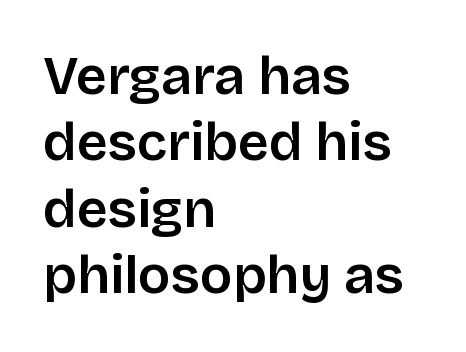
Do the letters lean? They stand straight. The horizontal fit of the characters is conventional and even. Underline: absent. The passage shown is typed in a proportional face where columns would drift. A classic flush-left, rag-right setting is used for this passage. Nope, no serifs anywhere on these letters.
